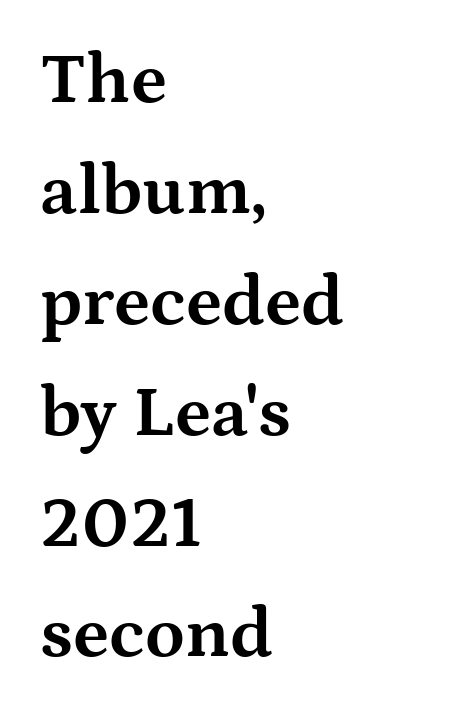
Notice how the stems are strictly vertical — no italics here. What kind of face is this? One with serifs. Honestly, there is no underline to notice here at all. A classic flush-left, rag-right setting is used for this passage. Notice how thick the strokes are: this is what a full bold looks like.
